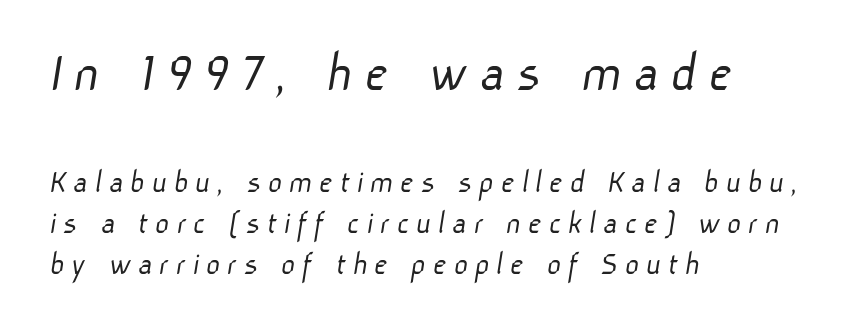
These two chunks differ in scale, with the top chunk taking the larger measure. Stroke terminals: plain, sans-serif. These lines stack with their left ends in a neat column. Do the characters align in a grid? No, the font is proportional. Letter spacing: wide.
